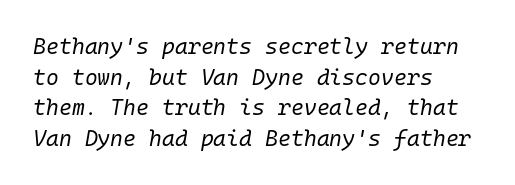
A quiet, ordinary-to-light weight characterises the typeface. The letters sit at their default tracking, neither squeezed nor spread. Leading matches the norm, producing a regular column. Honestly, there is no underline to notice here at all. Compared with a centered layout, this one pins lines to the left instead. The face used here has a pronounced slope to its letters.
